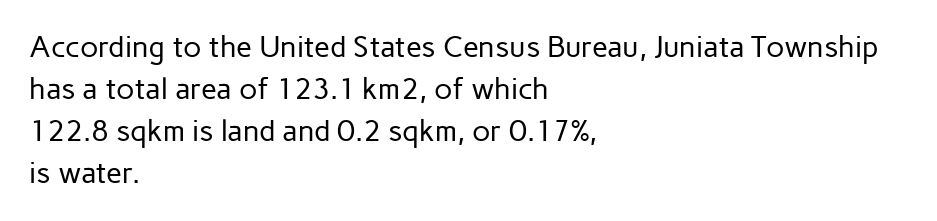
{"serif": "no", "italic": "no", "bold": "no", "weight": "regular", "width": "normal", "stroke_contrast": "low", "x_height": "medium", "monospaced": "no", "underline": "no", "align": "left", "line_spacing": "normal", "line_spacing_ratio": 1.45, "letter_spacing": "normal", "letter_spacing_em": 0.0, "glyph_px": 29}
